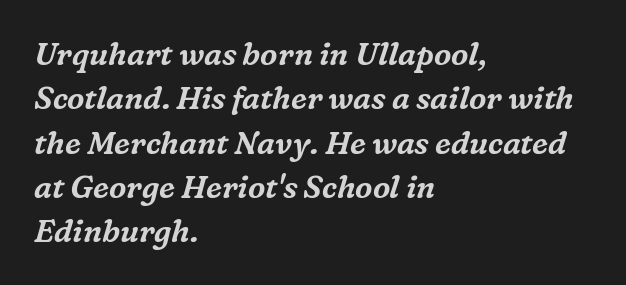
{"serif": "yes", "italic": "yes", "lean": "right", "slant_degrees": 16, "width": "normal", "stroke_contrast": "medium", "x_height": "medium", "monospaced": "no", "underline": "no", "align": "left", "line_spacing": "normal", "line_spacing_ratio": 1.43, "letter_spacing": "normal", "letter_spacing_em": 0.0, "glyph_px": 31}
